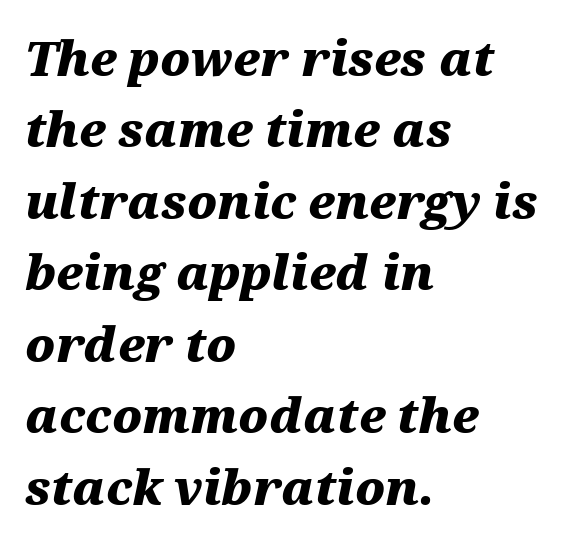
Q: Is the text bold? A: Yes.
Q: Is the text italic (slanted)? A: Yes, it leans right by about 12 degrees.
Q: Is the text underlined? A: No.
Q: How is the paragraph aligned? A: Left-aligned.
Q: Is the spacing between letters normal or unusually wide? A: Normal.
Q: Is the spacing between lines tight, normal or loose? A: Normal.
Q: Width (condensed, normal, or wide)? A: Wide.
Q: Stroke contrast? A: Medium.
Q: x-height? A: Medium.
Q: Monospaced? A: No.
